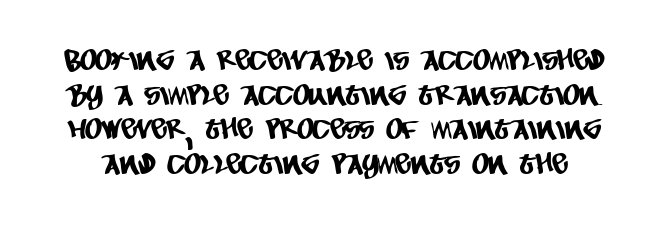
{"serif": "no", "width": "condensed", "stroke_contrast": "low", "x_height": "large", "monospaced": "no", "underline": "no", "line_spacing_ratio": 1.19, "letter_spacing": "normal", "letter_spacing_em": 0.0, "glyph_px": 29}
